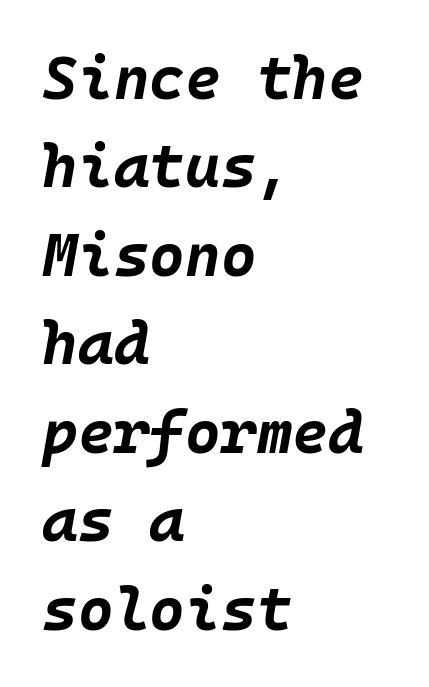
{"italic": "yes", "lean": "right", "slant_degrees": 10, "bold": "yes", "weight": "bold", "width": "normal", "stroke_contrast": "low", "x_height": "large", "underline": "no", "align": "left", "line_spacing": "normal", "line_spacing_ratio": 1.45, "letter_spacing": "normal", "letter_spacing_em": 0.0, "glyph_px": 61}
